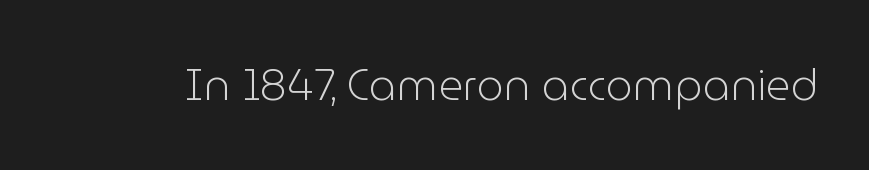
Q: Is the text bold? A: No.
Q: Is the text italic (slanted)? A: No, it is upright.
Q: Is the typeface a serif or a sans-serif typeface? A: Sans-serif.
Q: Is the text underlined? A: No.
Q: Is the spacing between letters normal or unusually wide? A: Normal.
Q: Width (condensed, normal, or wide)? A: Normal.
Q: Stroke contrast? A: Low.
Q: x-height? A: Medium.
Q: Monospaced? A: No.
